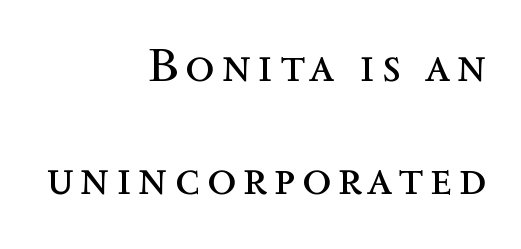
{"italic": "no", "bold": "no", "weight": "regular", "width": "normal", "x_height": "medium", "monospaced": "no", "underline": "no", "align": "right", "line_spacing": "loose", "line_spacing_ratio": 2.36, "glyph_px": 48}
